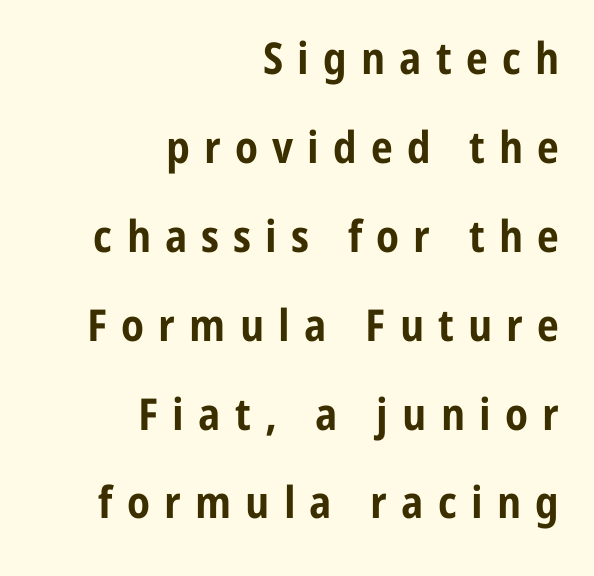
{"serif": "no", "italic": "no", "bold": "yes", "weight": "bold", "width": "condensed", "stroke_contrast": "low", "x_height": "medium", "monospaced": "no", "underline": "no", "align": "right", "line_spacing": "loose", "line_spacing_ratio": 2.02, "letter_spacing": "wide", "letter_spacing_em": 0.32, "glyph_px": 44}
